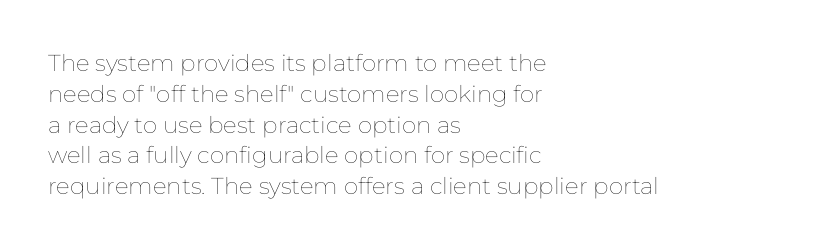
{"italic": "no", "bold": "no", "underline": "no", "align": "left", "line_spacing": "normal", "line_spacing_ratio": 1.34, "letter_spacing": "normal", "letter_spacing_em": 0.0, "glyph_px": 23}
